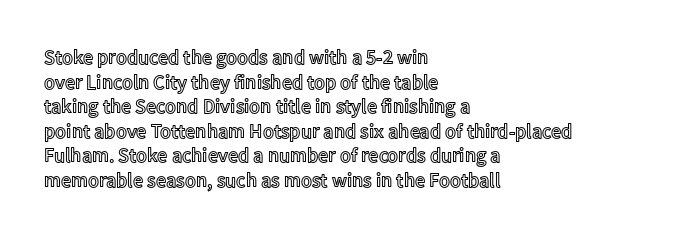
Q: Is the text italic (slanted)? A: No, it is upright.
Q: Is the text underlined? A: No.
Q: How is the paragraph aligned? A: Left-aligned.
Q: Is the spacing between letters normal or unusually wide? A: Normal.
